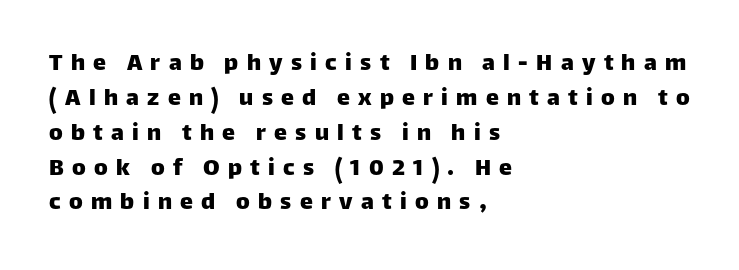
The image shows 26 px text type, upright; set left-aligned, normal line spacing (1.34x), unusually wide letter spacing (+0.32 em), not underlined.
